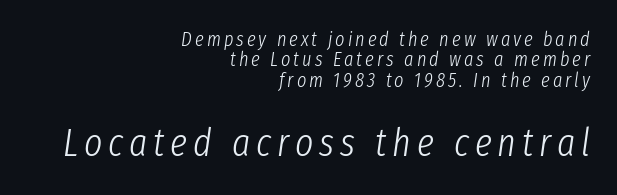
This rendering features lettering with no underline. Which margin do the lines hug? The right one — the left edge is uneven. The passage shown stacks its lines with hardly any gap. Italic? Definitely — the glyphs are oblique. Size hierarchy here favors the trailing block over the leading one. Stem width sits at or under what a default text font uses.
